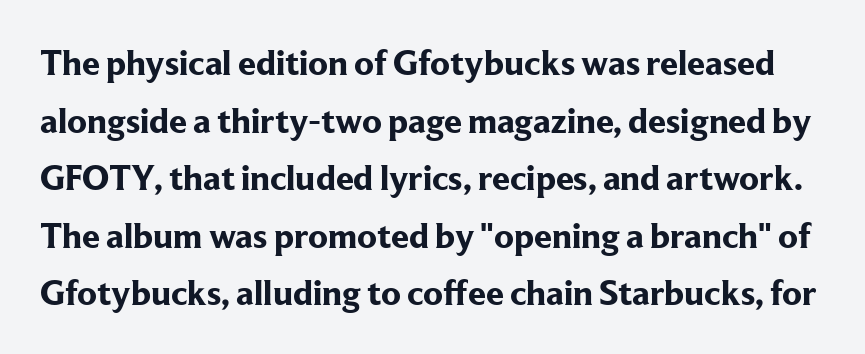
Q: Is the text bold? A: Yes.
Q: Is the text italic (slanted)? A: No, it is upright.
Q: Is the typeface a serif or a sans-serif typeface? A: Serif.
Q: Is the text underlined? A: No.
Q: Is the spacing between letters normal or unusually wide? A: Normal.
Q: Is the spacing between lines tight, normal or loose? A: Normal.
Q: Width (condensed, normal, or wide)? A: Normal.
Q: Stroke contrast? A: Low.
Q: x-height? A: Medium.
Q: Monospaced? A: No.
